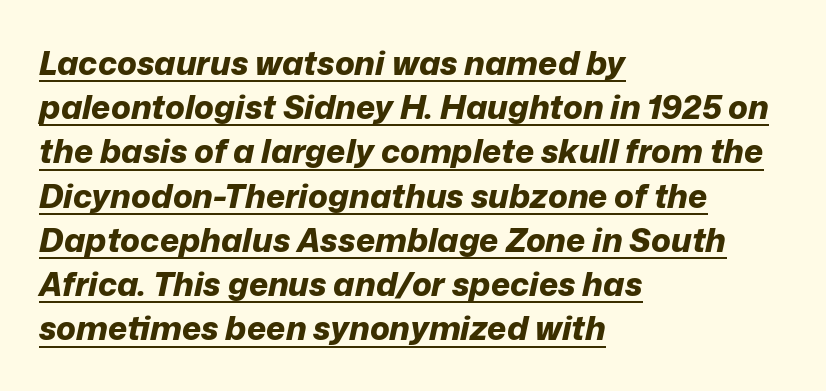
Q: Is the text bold? A: Yes.
Q: Is the text italic (slanted)? A: Yes, it leans right by about 12 degrees.
Q: Is the text underlined? A: Yes.
Q: How is the paragraph aligned? A: Left-aligned.
Q: Is the spacing between letters normal or unusually wide? A: Normal.
Q: Is the spacing between lines tight, normal or loose? A: Normal.
Q: Width (condensed, normal, or wide)? A: Normal.
Q: Stroke contrast? A: Low.
Q: x-height? A: Medium.
Q: Monospaced? A: No.
